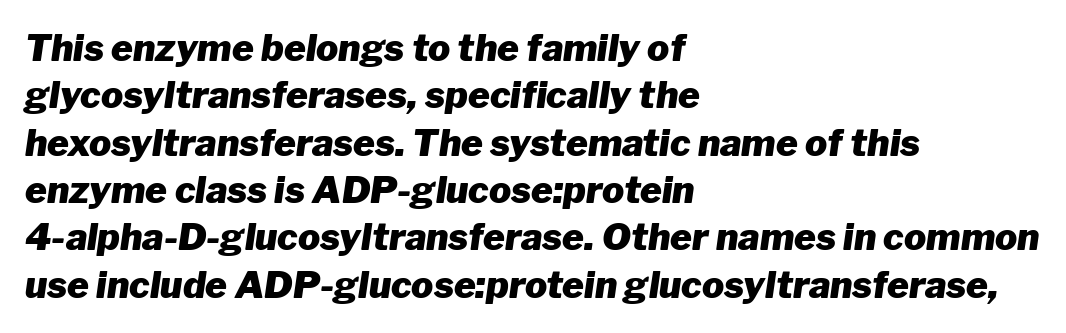
Between one letter and the next there's only the usual sliver of space. Looking at the ascenders, they clearly lean. Check the space under the baseline: it is left empty. A classic flush-left, rag-right setting is used for this passage. These lines are rendered in a variable-pitch font. The rows are spaced the way most documents space them.
